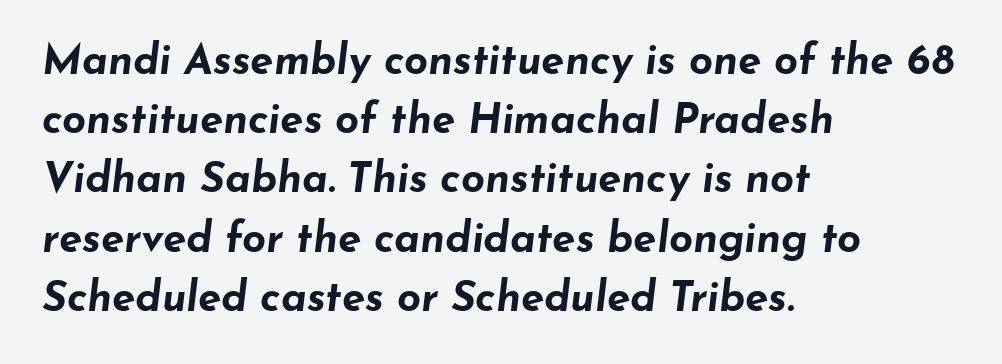
The image shows 42 px bold, wide type, italic (leaning right); set left-aligned, normal line spacing (1.41x), normal letter spacing, not underlined; low stroke contrast and a small x-height.
